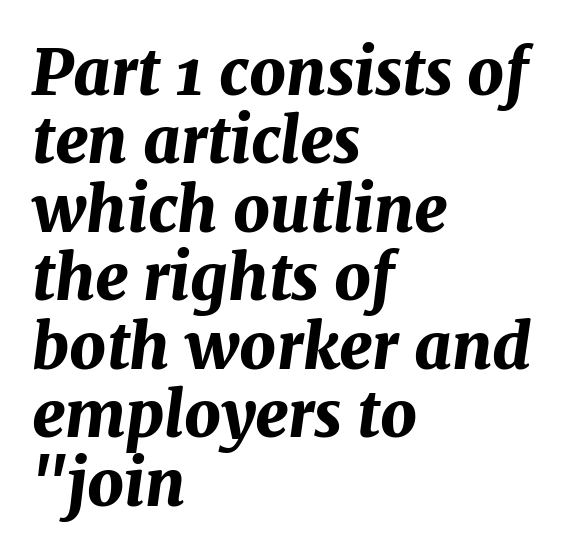
Q: Is the text bold? A: Yes.
Q: Is the text italic (slanted)? A: Yes, it leans right by about 7 degrees.
Q: Is the text underlined? A: No.
Q: How is the paragraph aligned? A: Left-aligned.
Q: Is the spacing between letters normal or unusually wide? A: Normal.
Q: Is the spacing between lines tight, normal or loose? A: Tight.
Q: Width (condensed, normal, or wide)? A: Normal.
Q: Stroke contrast? A: Medium.
Q: x-height? A: Medium.
Q: Monospaced? A: No.
